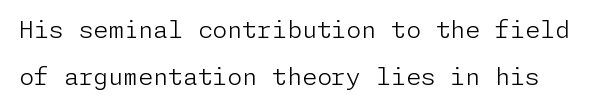
The image shows 24 px text type, upright; set loose line spacing (1.95x), normal letter spacing, not underlined.
